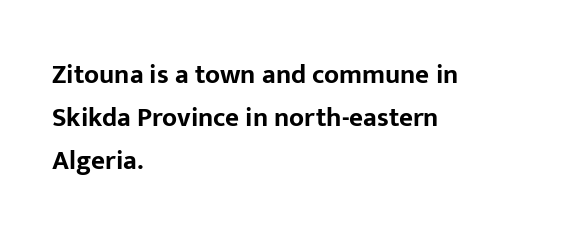
{"italic": "no", "bold": "yes", "underline": "no", "align": "left", "line_spacing": "normal", "line_spacing_ratio": 1.59, "letter_spacing": "normal", "letter_spacing_em": 0.0, "glyph_px": 27}
